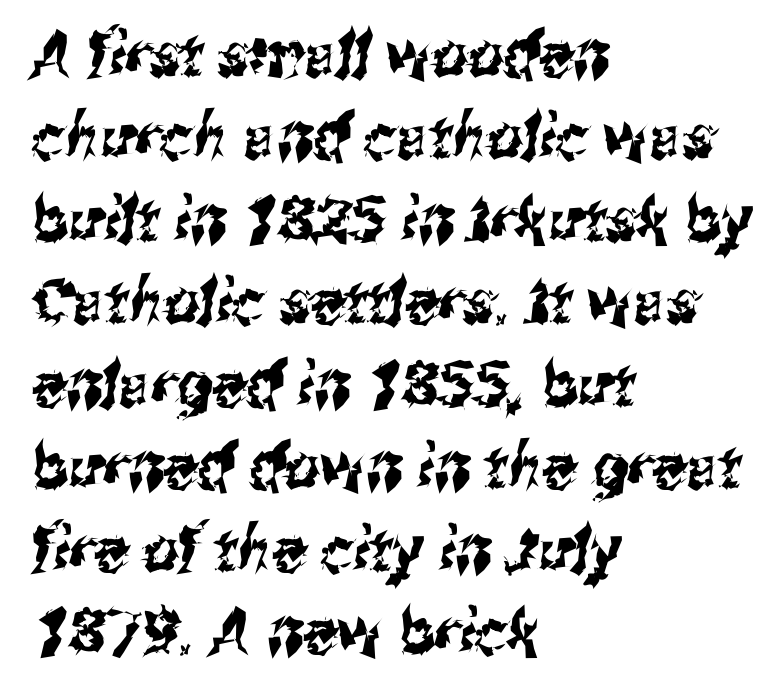
The image shows 62 px condensed sans-serif type; set left-aligned, normal line spacing (1.33x), normal letter spacing, not underlined; medium stroke contrast and a medium x-height.
